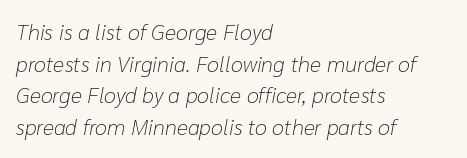
The image shows 22 px text type, italic (leaning right); set left-aligned, normal line spacing (1.44x), normal letter spacing, not underlined.
